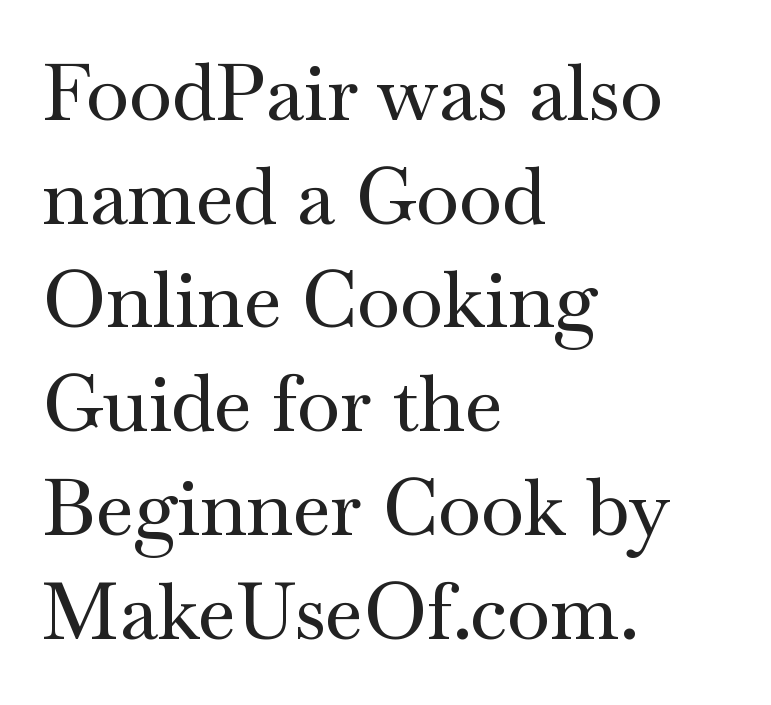
{"serif": "yes", "italic": "no", "width": "wide", "stroke_contrast": "medium", "x_height": "small", "monospaced": "no", "underline": "no", "align": "left", "line_spacing": "normal", "line_spacing_ratio": 1.33, "letter_spacing": "normal", "letter_spacing_em": 0.0, "glyph_px": 78}
